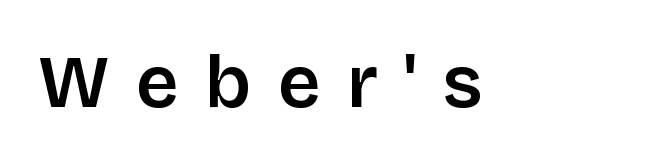
The image shows 74 px sans-serif type, upright; set unusually wide letter spacing (+0.36 em), not underlined; low stroke contrast and a large x-height.
